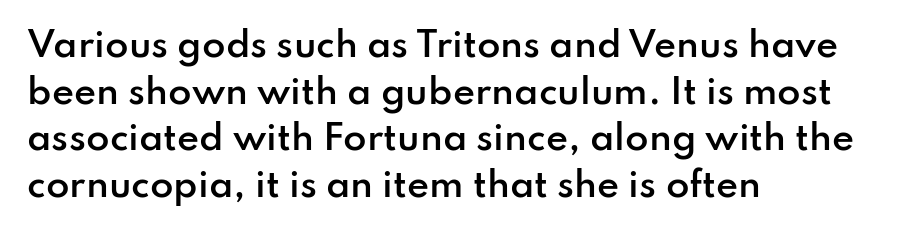
The image shows 34 px semibold sans-serif type, upright; set left-aligned, normal line spacing (1.37x), normal letter spacing, not underlined; low stroke contrast and a small x-height.
